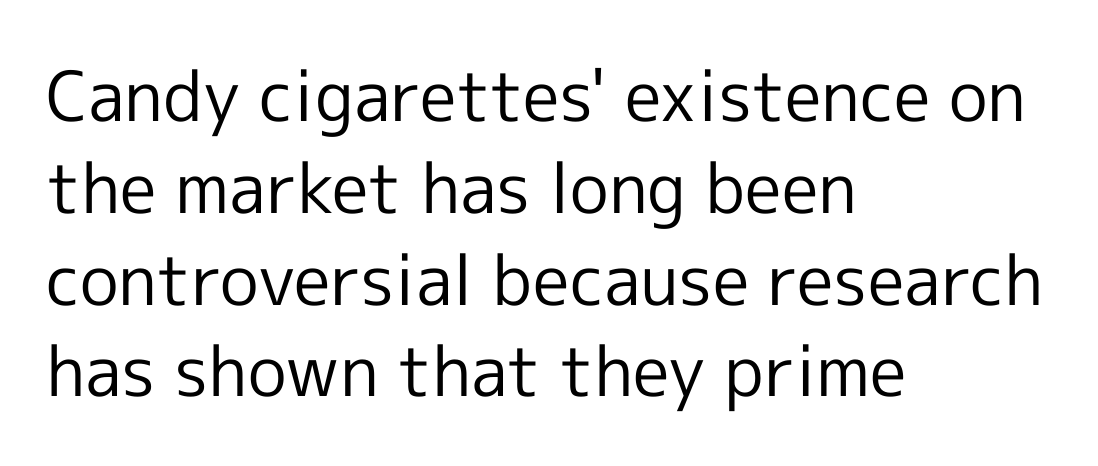
{"serif": "no", "italic": "no", "bold": "no", "weight": "regular", "width": "normal", "x_height": "medium", "monospaced": "no", "underline": "no", "align": "left", "line_spacing": "normal", "line_spacing_ratio": 1.33, "letter_spacing": "normal", "letter_spacing_em": 0.0, "glyph_px": 69}
